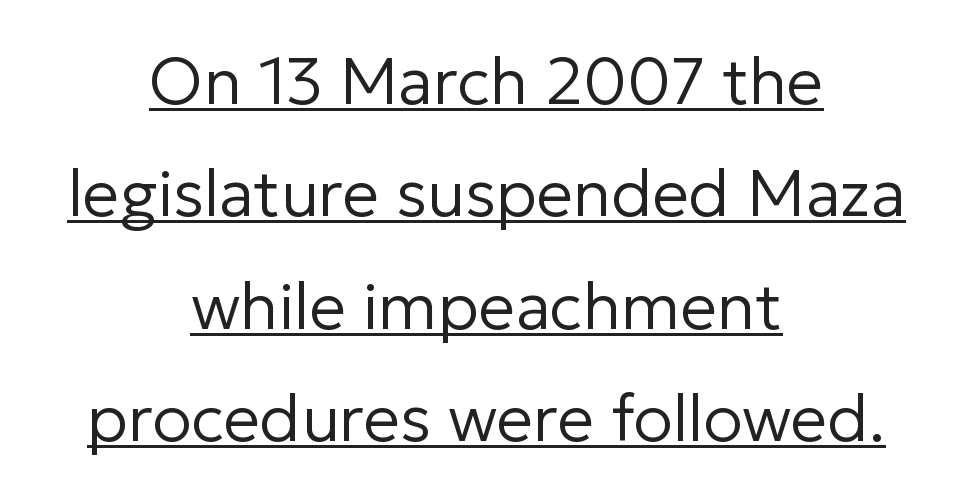
A typesetter would call this proportional, since set widths differ per character. Tall strokes in this sample are plumb rather than angled. Centered paragraph, ragged on both sides. How are the letters spaced? Ordinarily, with no added tracking.
